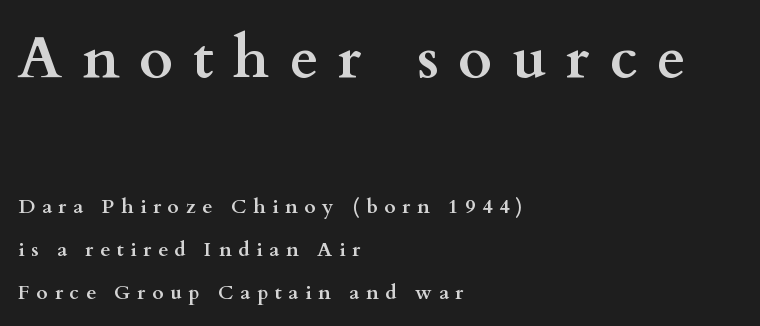
Q: Is the text bold? A: Yes.
Q: Is the text italic (slanted)? A: No, it is upright.
Q: Is the typeface a serif or a sans-serif typeface? A: Serif.
Q: Is the text underlined? A: No.
Q: How is the paragraph aligned? A: Left-aligned.
Q: Is the spacing between letters normal or unusually wide? A: Unusually wide.
Q: Is the spacing between lines tight, normal or loose? A: Loose.
Q: Which block of text is set in a larger size, the first (top) or the second (bottom)? A: The first (top) one.
Q: Width (condensed, normal, or wide)? A: Wide.
Q: Stroke contrast? A: Medium.
Q: x-height? A: Small.
Q: Monospaced? A: No.
